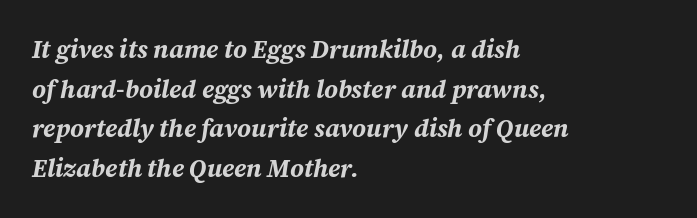
Strong, thick strokes mark this as bold type. Beneath every word, the page is bare. The passage shown has conventional tracking throughout. The ragged edge is on the right, which tells us the setting is flush left. Regarding leading, the lines here are spaced in the standard way. The face used here has a pronounced slope to its letters.
